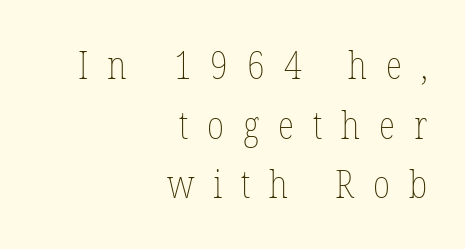
{"italic": "no", "bold": "no", "weight": "thin", "width": "condensed", "stroke_contrast": "low", "x_height": "medium", "monospaced": "no", "underline": "no", "align": "right", "line_spacing": "normal", "line_spacing_ratio": 1.57, "letter_spacing": "wide", "letter_spacing_em": 0.5, "glyph_px": 38}
